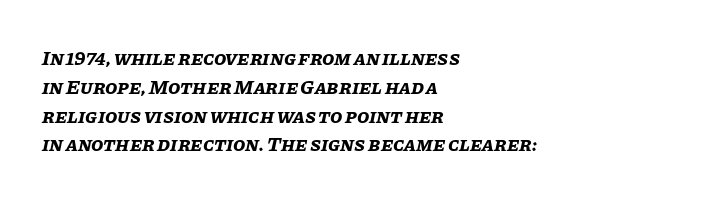
Students, this is bold: see how much ink each stroke carries. The rendering applies a slant to the glyphs. Students, observe: this is what conventionally led text looks like. Rule under the text: the space is simply empty.
